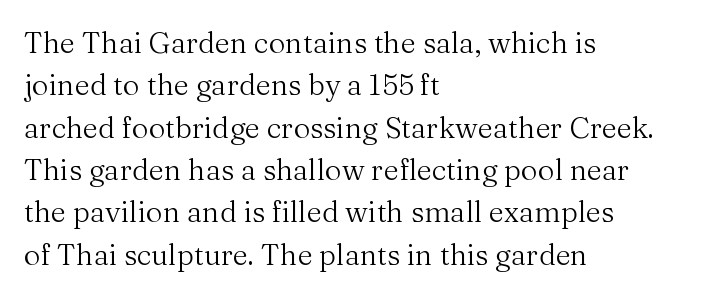
{"serif": "yes", "italic": "no", "bold": "no", "weight": "regular", "width": "normal", "stroke_contrast": "medium", "x_height": "medium", "monospaced": "no", "underline": "no", "align": "left", "line_spacing": "normal", "line_spacing_ratio": 1.46, "letter_spacing": "normal", "letter_spacing_em": 0.0, "glyph_px": 29}
